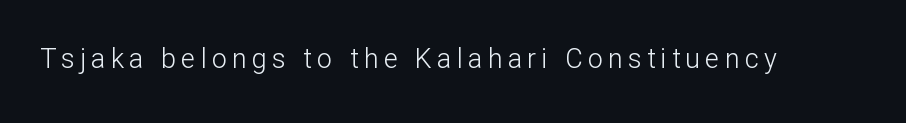
Q: Is the text bold? A: No.
Q: Is the text italic (slanted)? A: No, it is upright.
Q: Is the text underlined? A: No.
